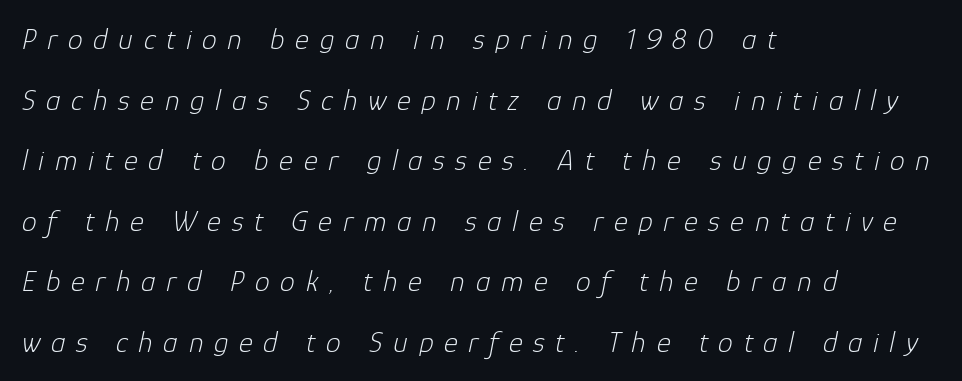
The image shows 30 px light type, italic (leaning right); set left-aligned, loose line spacing (2.02x), unusually wide letter spacing (+0.35 em), not underlined; low stroke contrast and a medium x-height.
